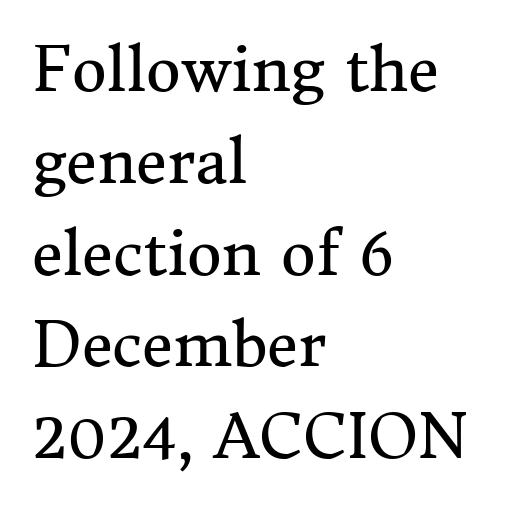
{"serif": "yes", "italic": "no", "bold": "no", "weight": "regular", "width": "normal", "stroke_contrast": "medium", "x_height": "medium", "monospaced": "no", "underline": "no", "align": "left", "line_spacing": "normal", "line_spacing_ratio": 1.53, "letter_spacing": "normal", "letter_spacing_em": 0.0, "glyph_px": 60}
